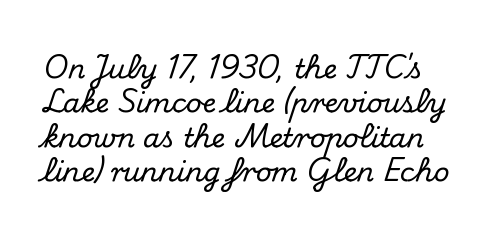
The image shows 27 px text type; set normal line spacing (1.27x), normal letter spacing, not underlined.
